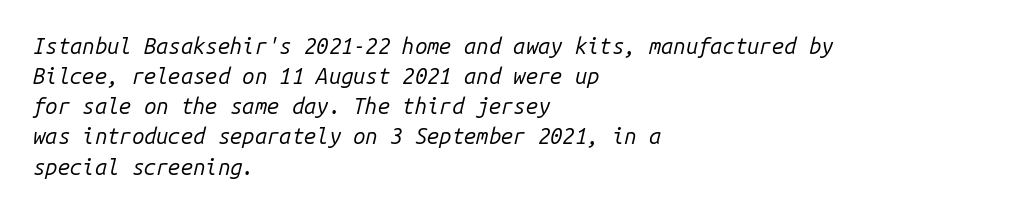
The image shows 22 px text type, italic (leaning right); set left-aligned, normal line spacing (1.37x), normal letter spacing, not underlined.
